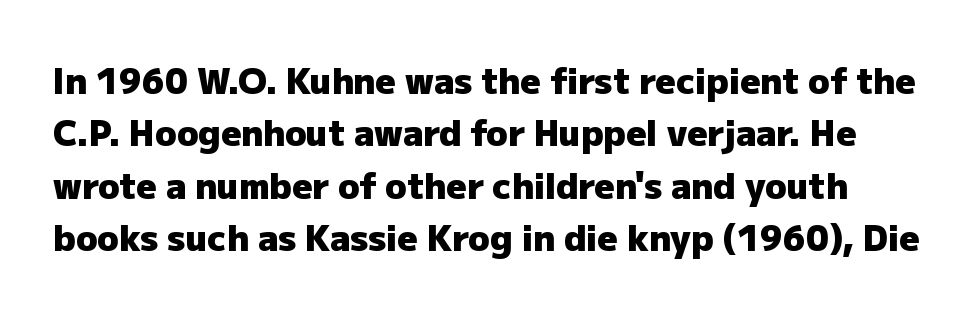
Does the weight exceed regular? Yes, all the way to bold. Unlike italic type, these characters show no tilt at all. The rendering uses natural spacing where letterforms have individual widths. No word sits above an underline. Summary of vertical rhythm: regular, with standard interline spacing. The passage shown is typeset with a sans-serif family.
